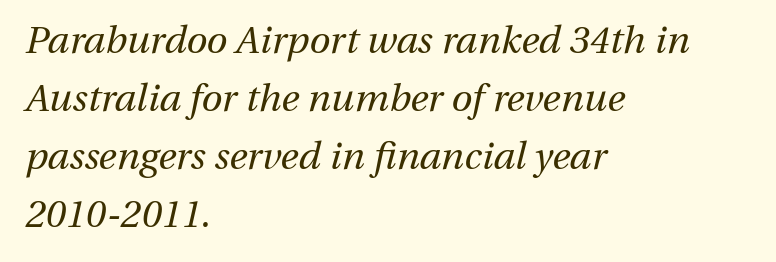
{"italic": "yes", "lean": "right", "slant_degrees": 13, "bold": "no", "weight": "regular", "width": "normal", "stroke_contrast": "medium", "x_height": "medium", "monospaced": "no", "underline": "no", "align": "left", "line_spacing": "normal", "line_spacing_ratio": 1.53, "letter_spacing": "normal", "letter_spacing_em": 0.0, "glyph_px": 38}
